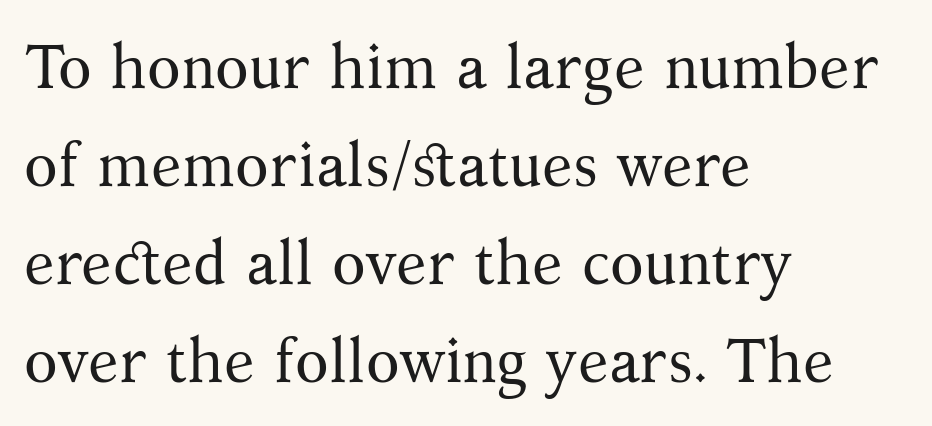
{"serif": "yes", "italic": "no", "bold": "no", "weight": "regular", "width": "normal", "stroke_contrast": "medium", "x_height": "medium", "monospaced": "no", "underline": "no", "align": "left", "line_spacing": "normal", "line_spacing_ratio": 1.58, "letter_spacing": "normal", "letter_spacing_em": 0.0, "glyph_px": 62}
